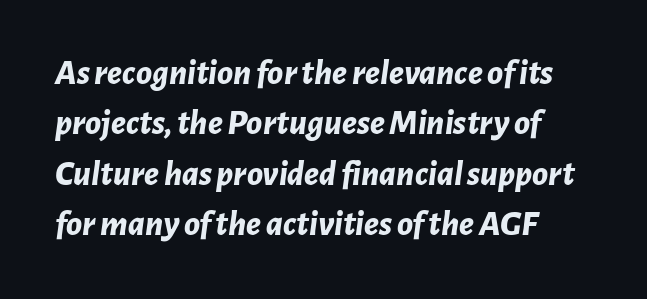
The image shows 36 px bold type, italic (leaning right); set left-aligned, normal line spacing (1.4x), normal letter spacing, not underlined; low stroke contrast and a medium x-height.
